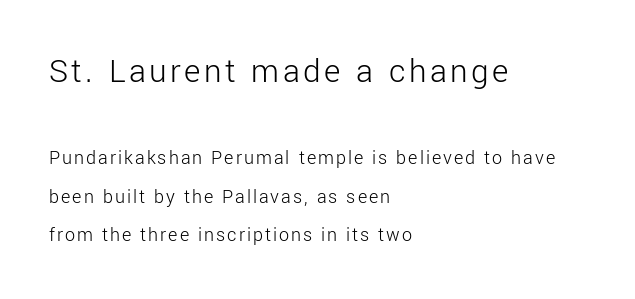
Is the type heavy? It reads as light-to-regular instead. Here the first block reads like a headline and the second like body copy. The lines are spread far apart with generous leading. Every character sits straight up, as roman type does.
